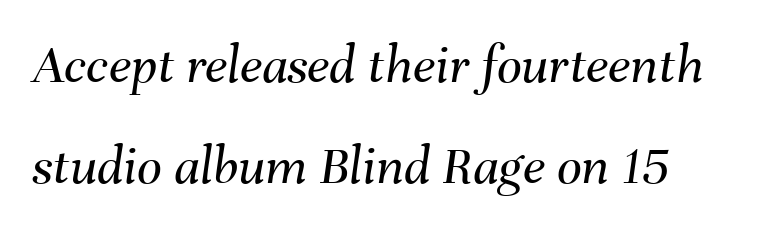
{"italic": "yes", "lean": "right", "slant_degrees": 8, "bold": "no", "weight": "regular", "width": "normal", "stroke_contrast": "medium", "x_height": "medium", "monospaced": "no", "underline": "no", "align": "left", "line_spacing_ratio": 1.83, "letter_spacing": "normal", "letter_spacing_em": 0.0, "glyph_px": 55}
